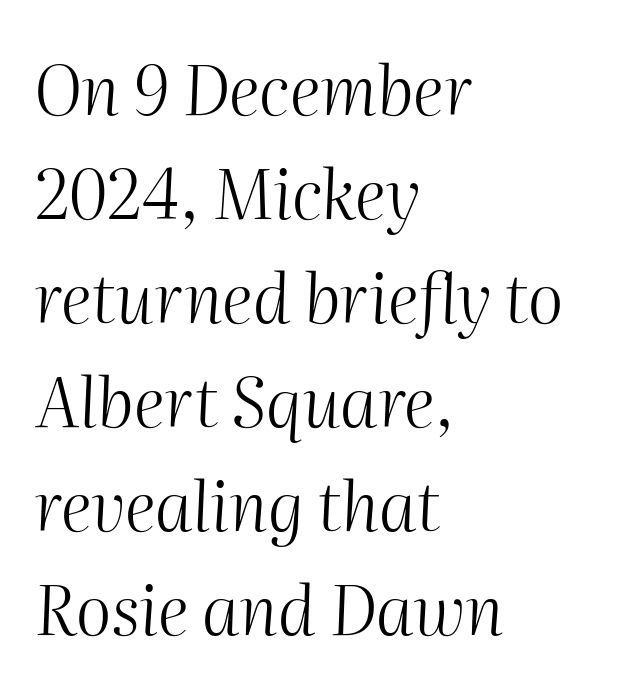
Each letter keeps its own natural width here, so spacing adapts to shape. Horizontally, the lines are justified to the leading edge only. One glance says typical: line gaps are just what's usual. Underlining? Definitely not there. Ink coverage per letter is moderate at most.
